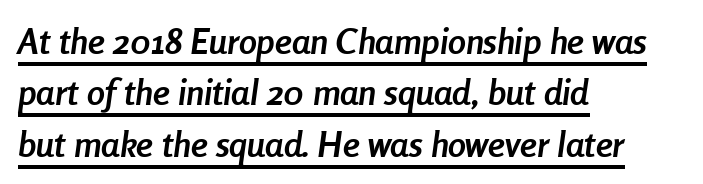
Do the characters align in a grid? No, the font is proportional. The paragraph has a hard left edge and a soft right edge. Observe the lean: these are italic letterforms. Has an underline been added? It has.
